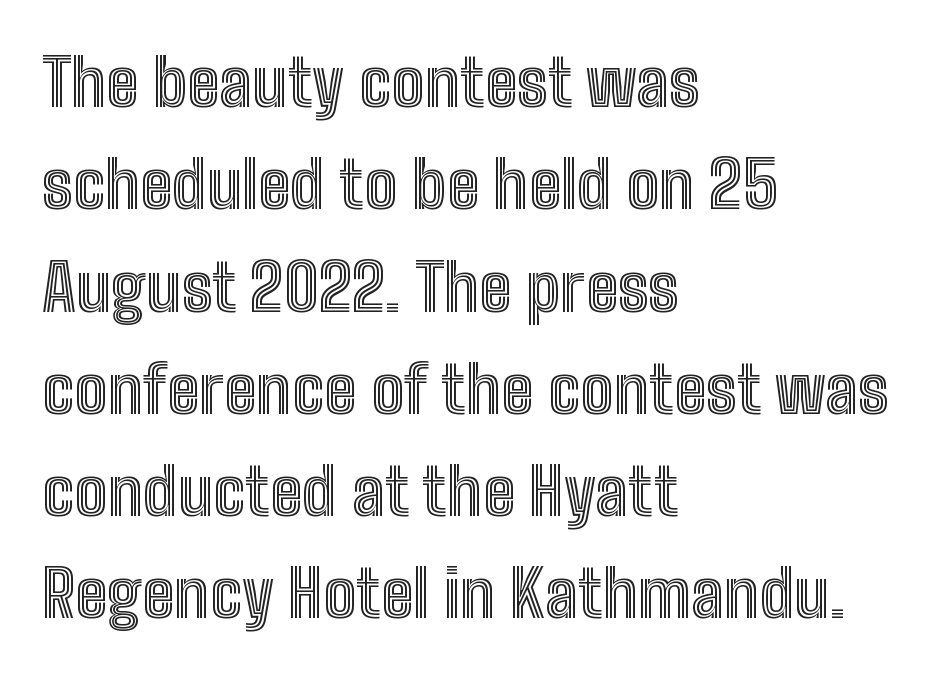
The image shows 66 px condensed type, upright; set left-aligned, normal line spacing (1.55x), normal letter spacing, not underlined; a medium x-height.
